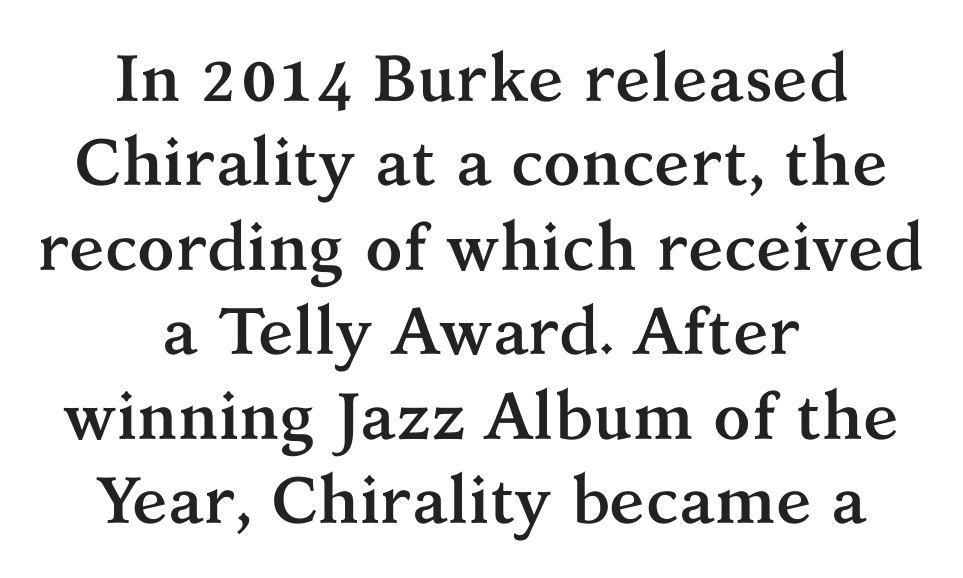
Q: Is the text bold? A: Yes.
Q: Is the text italic (slanted)? A: No, it is upright.
Q: Is the typeface a serif or a sans-serif typeface? A: Serif.
Q: Is the text underlined? A: No.
Q: How is the paragraph aligned? A: Centered.
Q: Is the spacing between letters normal or unusually wide? A: Normal.
Q: Is the spacing between lines tight, normal or loose? A: Normal.
Q: Width (condensed, normal, or wide)? A: Normal.
Q: Stroke contrast? A: Medium.
Q: x-height? A: Medium.
Q: Monospaced? A: No.
